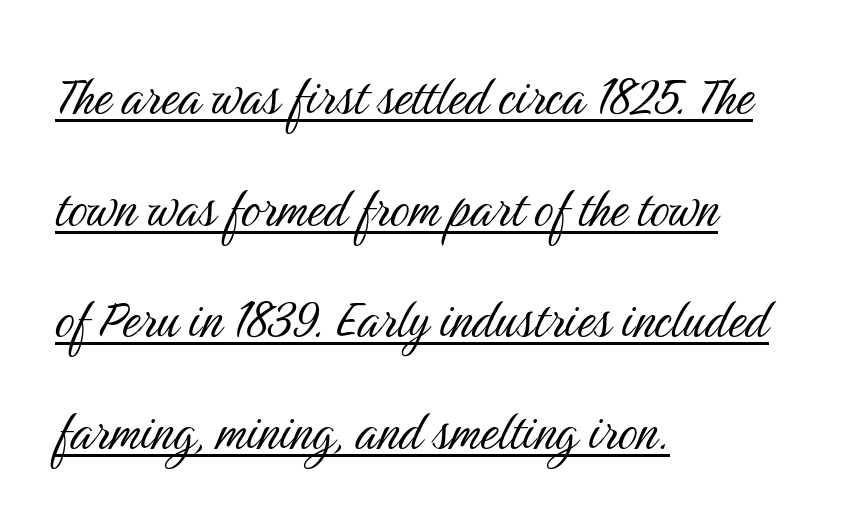
The passage shown is typeset with a sans-serif family. You could not count columns in this text — the font is proportionally spaced. The specimen includes a rule beneath the text block's lines. The compositor pushed each line to the left boundary.
